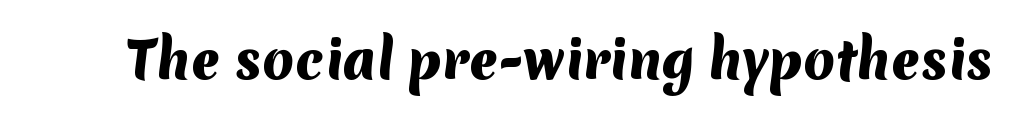
Q: Is the text bold? A: Yes.
Q: Is the typeface a serif or a sans-serif typeface? A: Sans-serif.
Q: Is the text underlined? A: No.
Q: Is the spacing between letters normal or unusually wide? A: Normal.
Q: Width (condensed, normal, or wide)? A: Normal.
Q: Stroke contrast? A: Medium.
Q: x-height? A: Medium.
Q: Monospaced? A: No.
